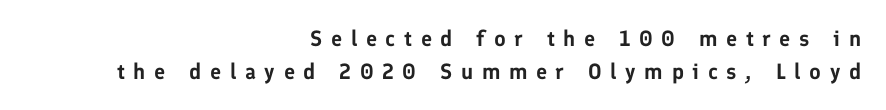
A normal amount of white space separates one row of letters from the next. Short and long lines alike share a common ending point at right. Anything drawn beneath the words? Only blank space. The passage shown has open, widely tracked lettering throughout. Notice how the stems are strictly vertical — no italics here.
